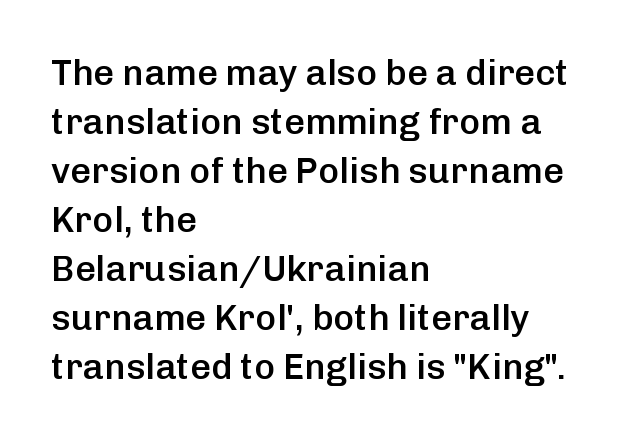
Q: Is the text bold? A: Semi-bold.
Q: Is the text italic (slanted)? A: No, it is upright.
Q: Is the typeface a serif or a sans-serif typeface? A: Sans-serif.
Q: Is the text underlined? A: No.
Q: How is the paragraph aligned? A: Left-aligned.
Q: Is the spacing between letters normal or unusually wide? A: Normal.
Q: Is the spacing between lines tight, normal or loose? A: Normal.
Q: Width (condensed, normal, or wide)? A: Normal.
Q: Stroke contrast? A: Low.
Q: x-height? A: Medium.
Q: Monospaced? A: No.
